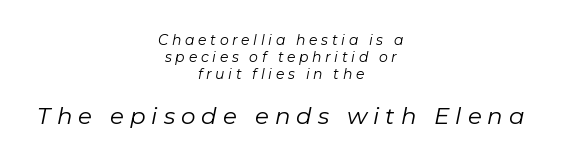
This is not heavy type; no bold has been used. The emphasis by scale lands on block number two, below. This sample uses an oblique cut, with every glyph tilted off the vertical. The paragraph has two soft edges and a firm central axis. The glyphs are unaccompanied by any horizontal stroke below them.
